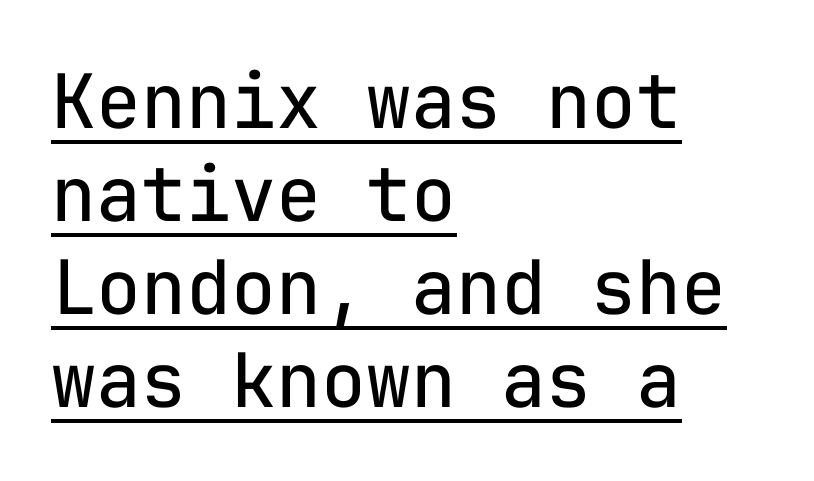
The letters march in equal steps, a hallmark of fixed-pitch type. Heft: none added — not bold. This sample uses an upright cut, with every glyph sitting square on the baseline. All the whitespace from short lines collects on the right.
